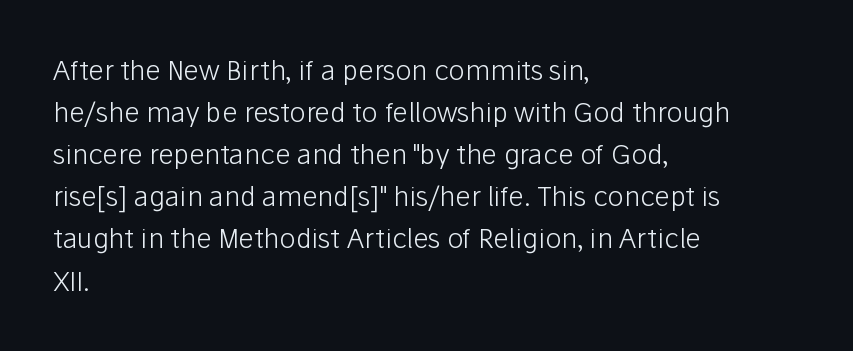
Q: Is the text bold? A: No.
Q: Is the text italic (slanted)? A: No, it is upright.
Q: Is the text underlined? A: No.
Q: How is the paragraph aligned? A: Left-aligned.
Q: Is the spacing between letters normal or unusually wide? A: Normal.
Q: Is the spacing between lines tight, normal or loose? A: Normal.
